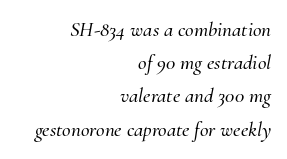
Q: Is the text italic (slanted)? A: Yes, it leans right by about 10 degrees.
Q: Is the text underlined? A: No.
Q: How is the paragraph aligned? A: Right-aligned.
Q: Is the spacing between letters normal or unusually wide? A: Normal.
Q: Is the spacing between lines tight, normal or loose? A: Normal.
